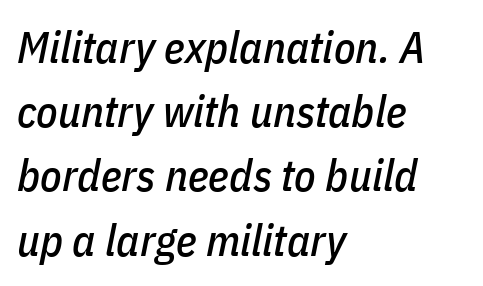
Q: Is the text italic (slanted)? A: Yes, it leans right by about 11 degrees.
Q: Is the text underlined? A: No.
Q: How is the paragraph aligned? A: Left-aligned.
Q: Is the spacing between letters normal or unusually wide? A: Normal.
Q: Is the spacing between lines tight, normal or loose? A: Normal.
Q: Width (condensed, normal, or wide)? A: Condensed.
Q: Stroke contrast? A: Low.
Q: x-height? A: Medium.
Q: Monospaced? A: No.
